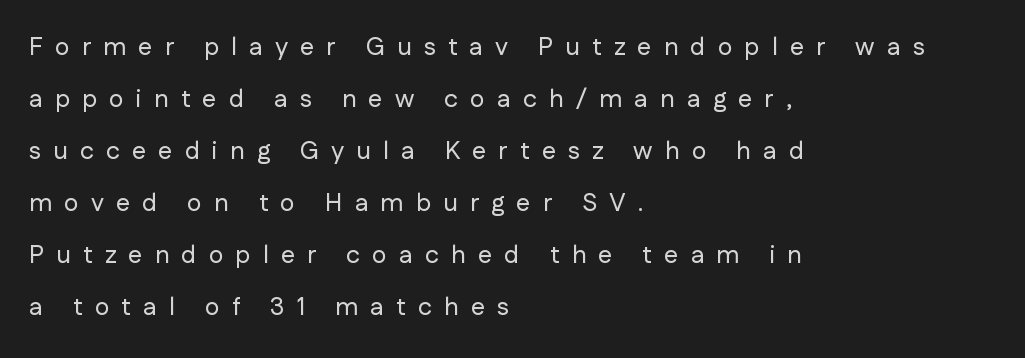
Q: Is the text italic (slanted)? A: No, it is upright.
Q: Is the text underlined? A: No.
Q: How is the paragraph aligned? A: Left-aligned.
Q: Is the spacing between letters normal or unusually wide? A: Unusually wide.
Q: Is the spacing between lines tight, normal or loose? A: Loose.
